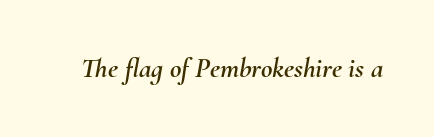
Q: Is the text italic (slanted)? A: Yes, it leans right by about 10 degrees.
Q: Is the text underlined? A: No.
Q: Is the spacing between letters normal or unusually wide? A: Normal.
Q: Width (condensed, normal, or wide)? A: Normal.
Q: Stroke contrast? A: Medium.
Q: x-height? A: Small.
Q: Monospaced? A: No.
